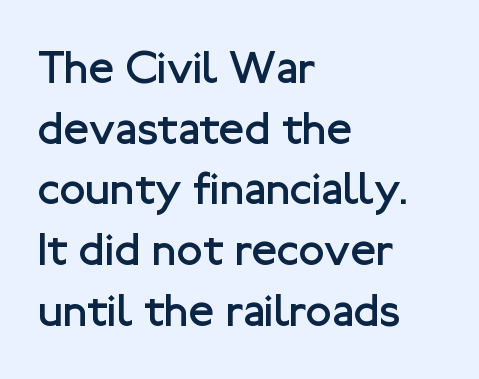
A normal amount of white space separates one row of letters from the next. Observe the ordinary spacing: letters are neighbours, not strangers. The weight would be labelled regular, book, light, or lighter still. These lines are rendered in a variable-pitch font. What kind of face is this? One without serifs — a sans. The rendering anchors every line to the left-hand side.
